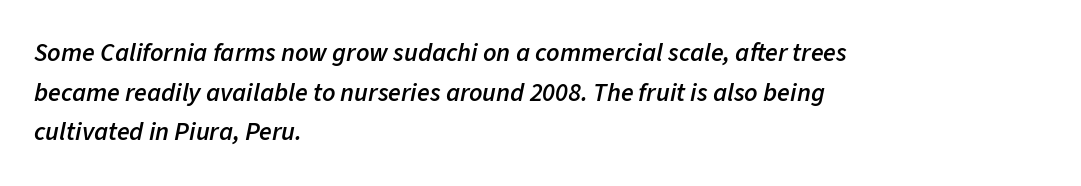
{"italic": "yes", "lean": "right", "slant_degrees": 11, "bold": "semi", "underline": "no", "align": "left", "line_spacing": "normal", "line_spacing_ratio": 1.52, "letter_spacing": "normal", "letter_spacing_em": 0.0, "glyph_px": 26}
